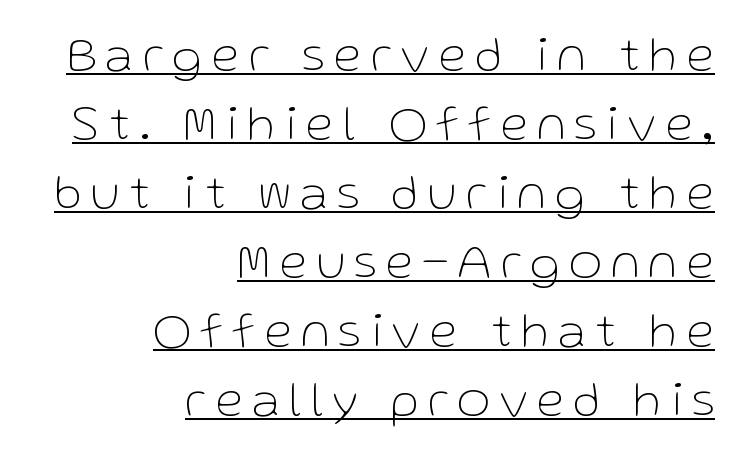
The image shows 50 px thin sans-serif type, upright; set right-aligned, normal line spacing (1.38x), unusually wide letter spacing (+0.2 em), underlined; low stroke contrast and a medium x-height.
